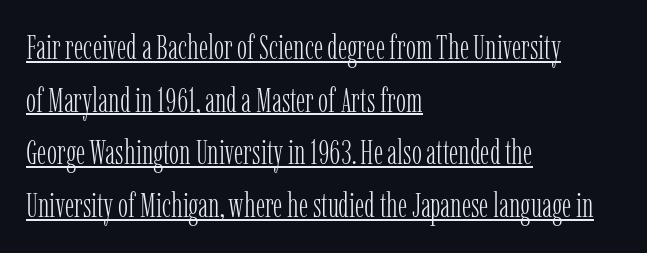
{"serif": "yes", "italic": "no", "bold": "no", "weight": "light", "width": "condensed", "stroke_contrast": "low", "x_height": "medium", "monospaced": "no", "underline": "yes", "align": "left", "line_spacing": "normal", "line_spacing_ratio": 1.55, "letter_spacing": "normal", "letter_spacing_em": 0.0, "glyph_px": 34}
